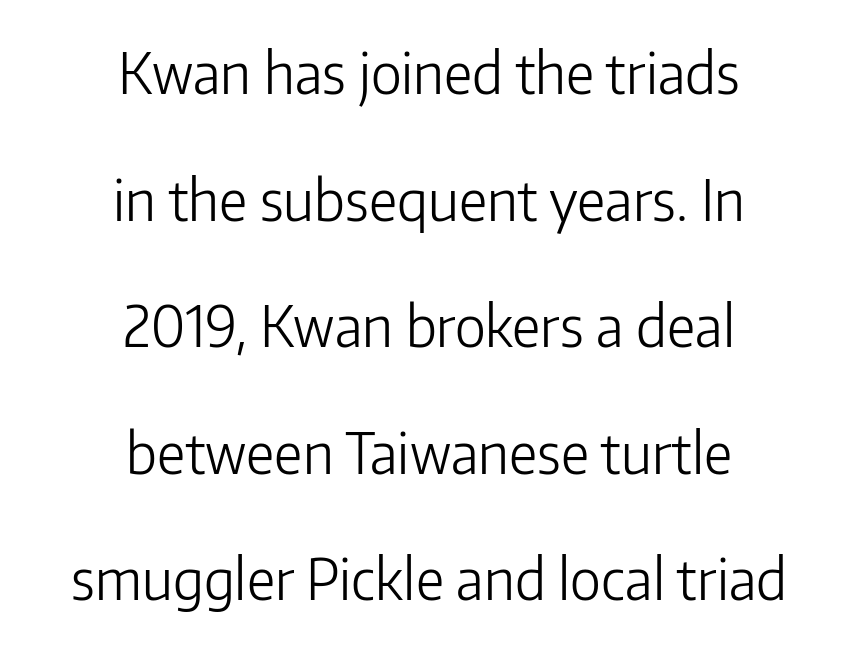
The letters advance in unequal steps, a hallmark of proportional type. If you folded the block vertically in half, each line would mirror itself in length. Nope, no serifs anywhere on these letters. Unbolded letterforms with no extra heft. The passage shown is not underscored anywhere.
